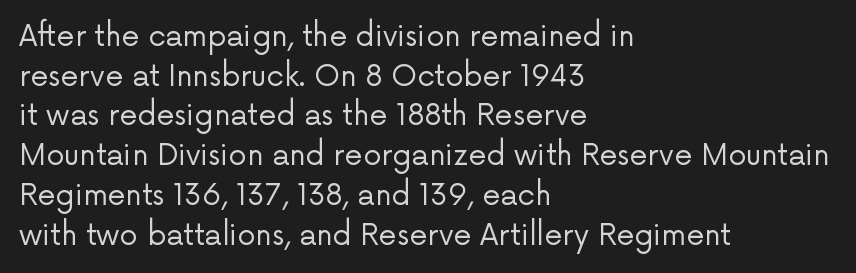
Look at the bottom of the vertical strokes: they stop flat, with no serifs. The letterforms sit shoulder to shoulder at normal distance. A classic flush-left, rag-right setting is used for this passage. Any mark beneath the type? The region is blank. Evenly set lines give the paragraph a standard silhouette.
